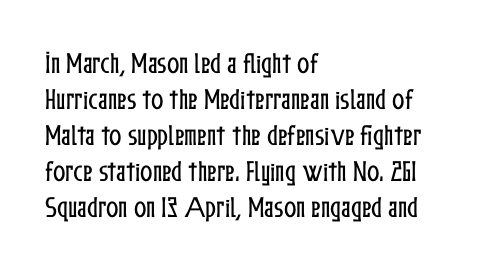
Q: Is the text italic (slanted)? A: No, it is upright.
Q: Is the text underlined? A: No.
Q: How is the paragraph aligned? A: Left-aligned.
Q: Is the spacing between letters normal or unusually wide? A: Normal.
Q: Is the spacing between lines tight, normal or loose? A: Normal.
